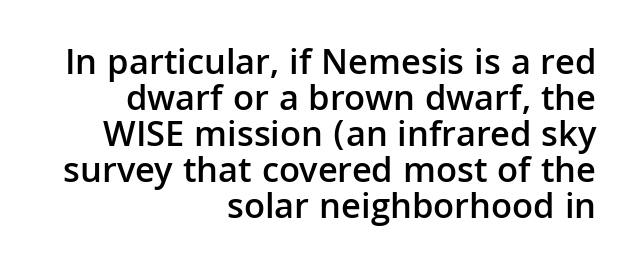
These words are printed semibold, heavier than regular yet not bold. Compared with a flush-left layout, this one pins lines to the opposite, right side. The letters stand upright; this is a roman face. These lines keep a tight, regular rhythm from letter to letter. Spacing verdict: proportional, widths tailored to each character.
